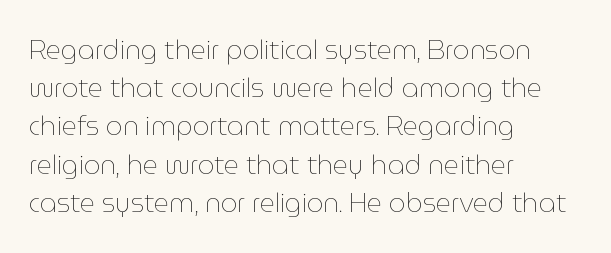
Q: Is the text bold? A: No.
Q: Is the text italic (slanted)? A: No, it is upright.
Q: Is the text underlined? A: No.
Q: How is the paragraph aligned? A: Left-aligned.
Q: Is the spacing between letters normal or unusually wide? A: Normal.
Q: Is the spacing between lines tight, normal or loose? A: Normal.
